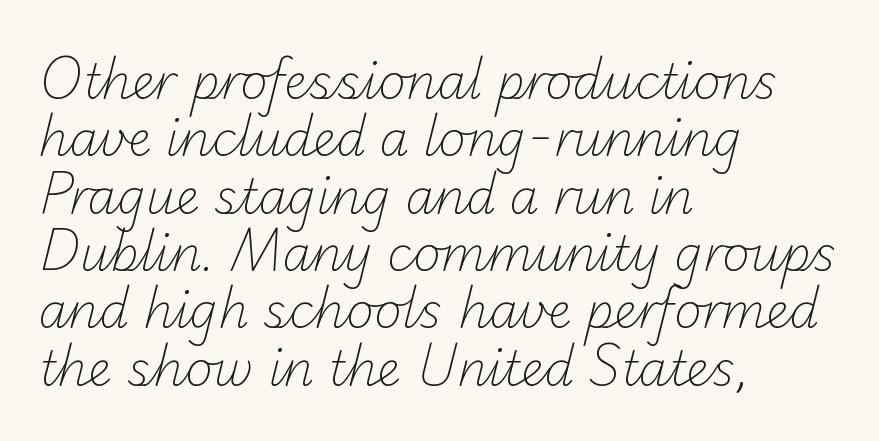
Q: Is the text bold? A: No.
Q: Is the typeface a serif or a sans-serif typeface? A: Sans-serif.
Q: Is the text underlined? A: No.
Q: How is the paragraph aligned? A: Left-aligned.
Q: Is the spacing between letters normal or unusually wide? A: Normal.
Q: Width (condensed, normal, or wide)? A: Normal.
Q: Stroke contrast? A: Low.
Q: x-height? A: Small.
Q: Monospaced? A: No.
